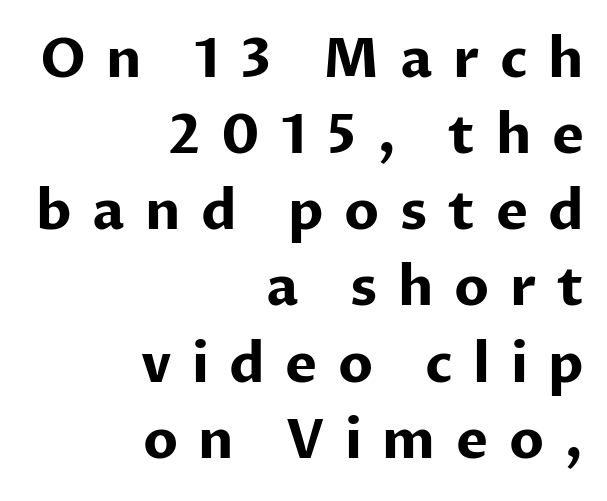
Look at the tracking — it's clearly loosened, letters drifting apart. You can tell from the bare stems that sans-serif type was used. These lines carry a lot of weight — the face is fully bold. This is the regular roman posture of the typeface.
